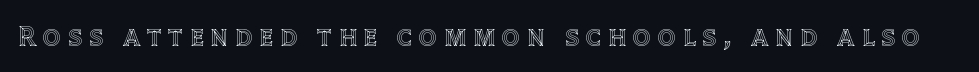
The image shows 28 px text type, upright; set unusually wide letter spacing (+0.25 em), not underlined; a large x-height.
